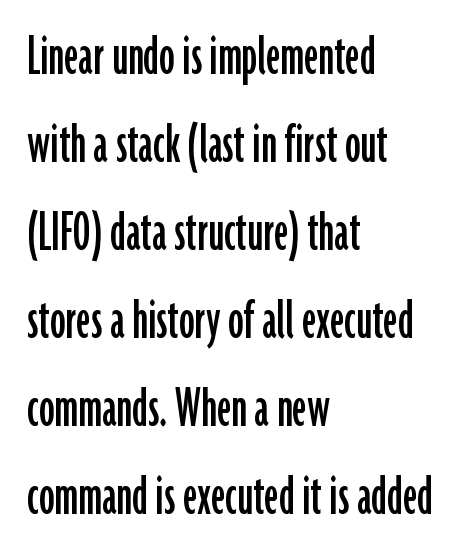
Reading down the column, the eye jumps a familiar distance to each next line. Style check: upright. Rule under the text: the space is simply empty. You could not count columns in this text — the font is proportionally spaced. In CSS terms this would be text-align: left. The gaps between neighbouring characters are ordinary and unremarkable.
